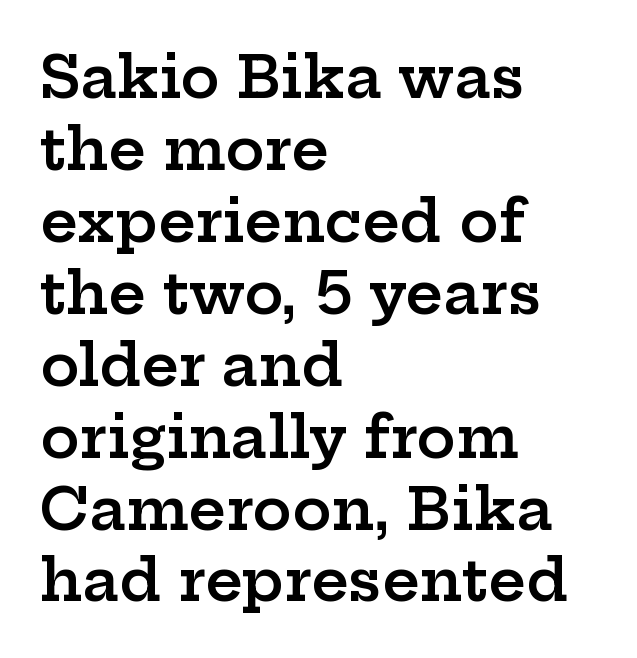
This sample uses a serif face. The string is rendered with underlining switched off. These words are printed semibold, heavier than regular yet not bold. The passage shown is typed in a proportional face where columns would drift.
